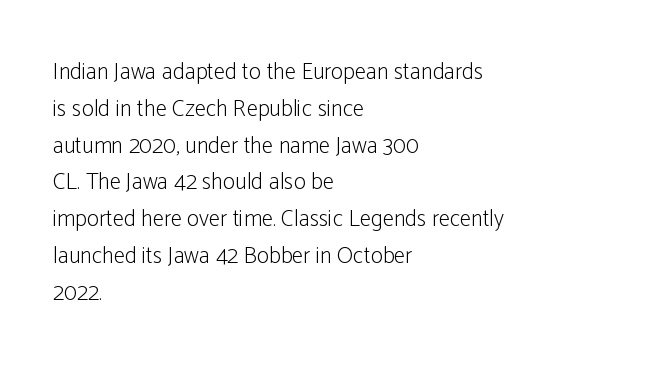
The rendering uses a moderate line-height, typical for paragraphs. The cut favours lightness, reaching ordinary text weight at its darkest. This is roman type, the default non-slanted kind. A student would call this left alignment; a typographer would say flush left, rag right. Honestly, there is no underline to notice here at all. The letterforms sit shoulder to shoulder at normal distance.
